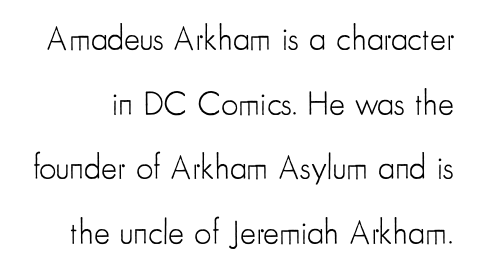
Stroke terminals: plain, sans-serif. Regarding leading, the lines here are spaced well apart. This sample uses plain, unmodified letter spacing. The glyphs are unaccompanied by any horizontal stroke below them. Compared with a typical body face, this is equally light or lighter still.
